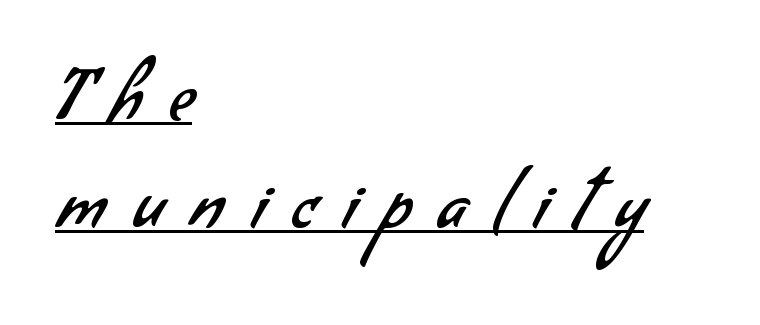
The passage shown is underscored from start to finish. The letters advance in unequal steps, a hallmark of proportional type. Honestly, the row spacing looks completely unremarkable. Line starts are locked; line ends wander.
